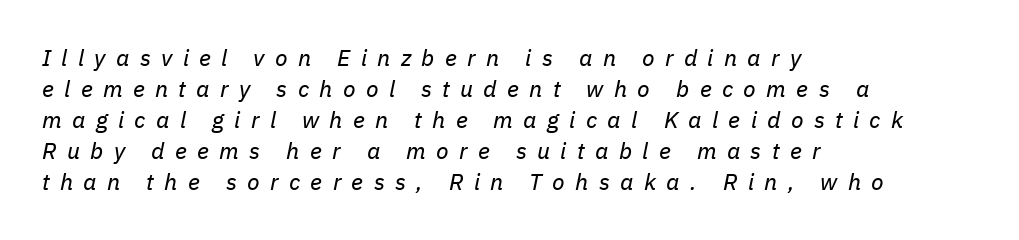
Q: Is the text bold? A: No.
Q: Is the text italic (slanted)? A: Yes, it leans right by about 11 degrees.
Q: Is the text underlined? A: No.
Q: How is the paragraph aligned? A: Left-aligned.
Q: Is the spacing between letters normal or unusually wide? A: Unusually wide.
Q: Is the spacing between lines tight, normal or loose? A: Normal.
